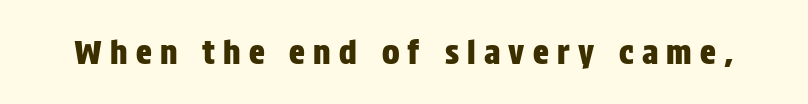
Q: Is the text italic (slanted)? A: No, it is upright.
Q: Is the typeface a serif or a sans-serif typeface? A: Sans-serif.
Q: Is the text underlined? A: No.
Q: Is the spacing between letters normal or unusually wide? A: Unusually wide.
Q: Width (condensed, normal, or wide)? A: Condensed.
Q: Stroke contrast? A: Low.
Q: x-height? A: Large.
Q: Monospaced? A: No.
